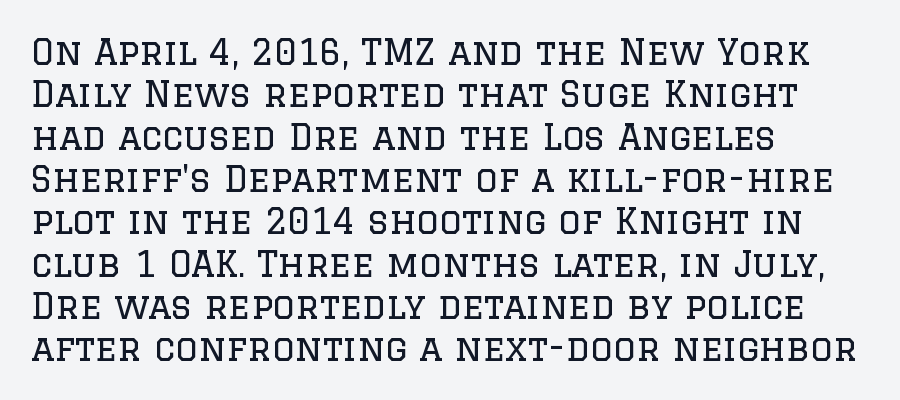
Q: Is the text bold? A: No.
Q: Is the text italic (slanted)? A: No, it is upright.
Q: Is the typeface a serif or a sans-serif typeface? A: Serif.
Q: Is the text underlined? A: No.
Q: How is the paragraph aligned? A: Left-aligned.
Q: Is the spacing between letters normal or unusually wide? A: Normal.
Q: Width (condensed, normal, or wide)? A: Normal.
Q: Stroke contrast? A: Low.
Q: x-height? A: Large.
Q: Monospaced? A: No.
